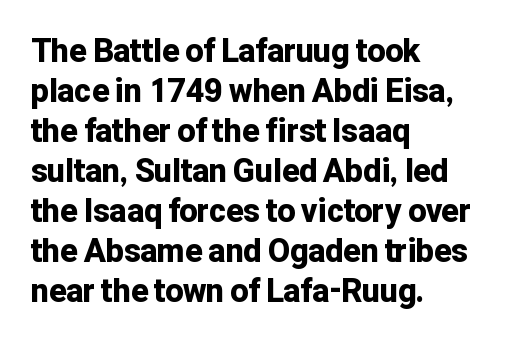
Q: Is the text bold? A: Yes.
Q: Is the text italic (slanted)? A: No, it is upright.
Q: Is the typeface a serif or a sans-serif typeface? A: Sans-serif.
Q: Is the text underlined? A: No.
Q: How is the paragraph aligned? A: Left-aligned.
Q: Is the spacing between letters normal or unusually wide? A: Normal.
Q: Is the spacing between lines tight, normal or loose? A: Normal.
Q: Width (condensed, normal, or wide)? A: Normal.
Q: Stroke contrast? A: Low.
Q: x-height? A: Medium.
Q: Monospaced? A: No.
